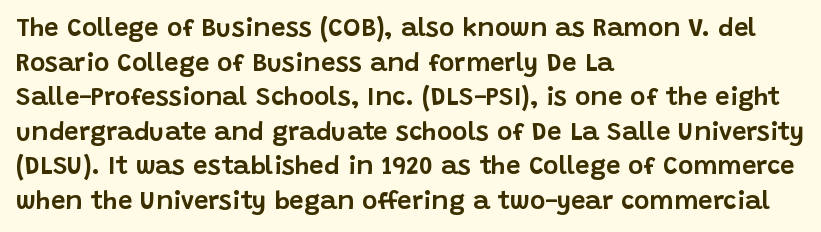
{"italic": "no", "underline": "no", "align": "left", "line_spacing": "normal", "line_spacing_ratio": 1.33, "letter_spacing": "normal", "letter_spacing_em": 0.0, "glyph_px": 26}
